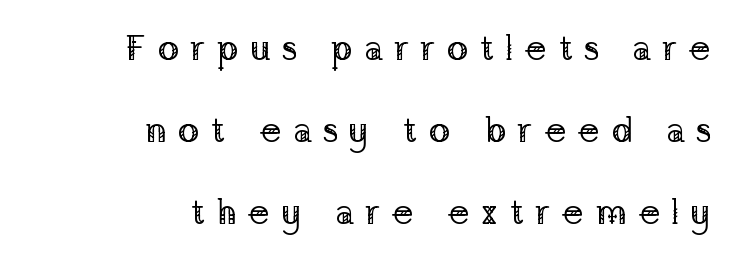
{"serif": "yes", "italic": "no", "bold": "no", "weight": "regular", "width": "normal", "stroke_contrast": "low", "x_height": "medium", "monospaced": "no", "underline": "no", "align": "right", "line_spacing": "loose", "line_spacing_ratio": 2.28, "letter_spacing": "wide", "letter_spacing_em": 0.3, "glyph_px": 36}
